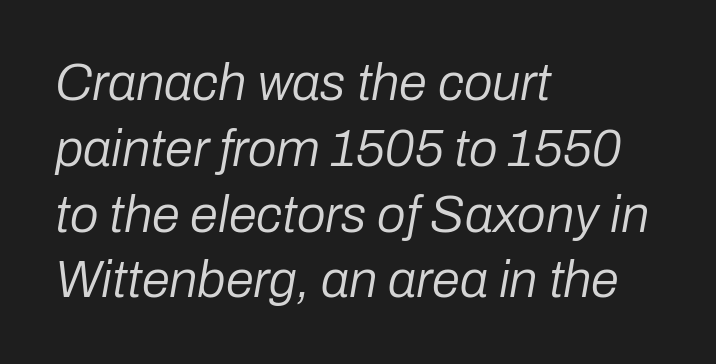
{"italic": "yes", "lean": "right", "slant_degrees": 10, "bold": "no", "weight": "regular", "width": "normal", "stroke_contrast": "low", "x_height": "medium", "monospaced": "no", "underline": "no", "align": "left", "line_spacing": "normal", "line_spacing_ratio": 1.29, "letter_spacing": "normal", "letter_spacing_em": 0.0, "glyph_px": 51}
